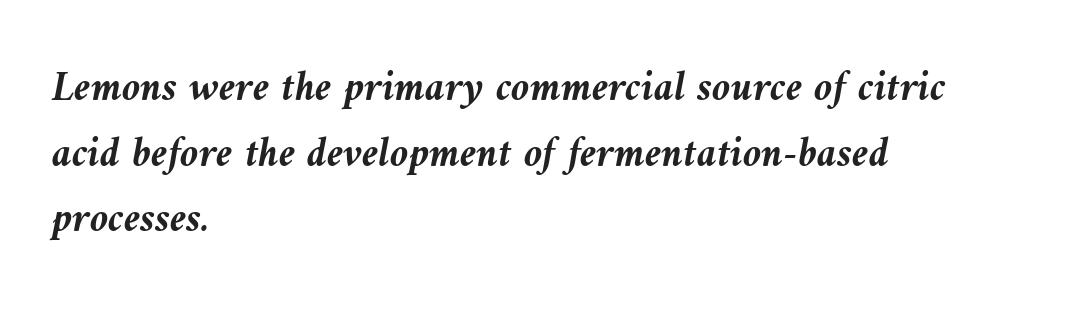
{"italic": "yes", "lean": "left", "slant_degrees": 10, "bold": "yes", "weight": "semibold", "width": "normal", "stroke_contrast": "medium", "x_height": "medium", "monospaced": "no", "underline": "no", "align": "left", "line_spacing": "normal", "line_spacing_ratio": 1.56, "letter_spacing": "normal", "letter_spacing_em": 0.0, "glyph_px": 42}
